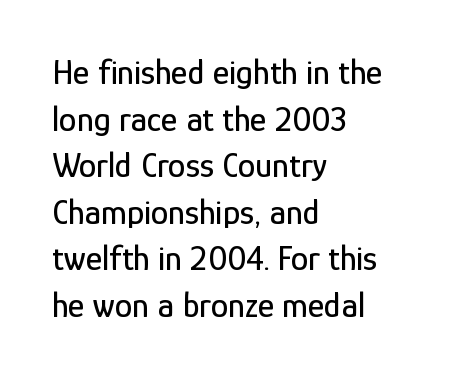
The image shows 35 px condensed sans-serif type, upright; set left-aligned, normal line spacing (1.33x), normal letter spacing, not underlined; low stroke contrast and a medium x-height.
